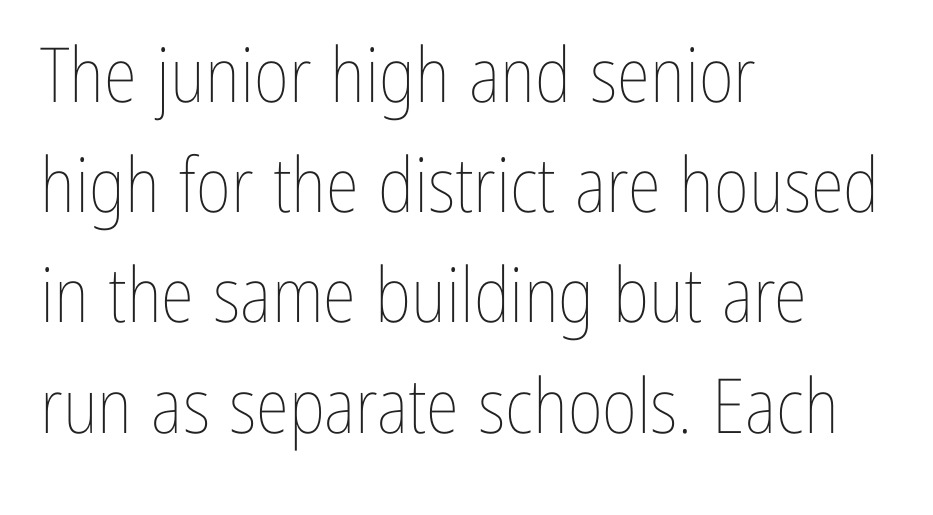
The image shows 76 px thin, condensed type, upright; set left-aligned, normal line spacing (1.45x), normal letter spacing, not underlined; low stroke contrast and a medium x-height.
